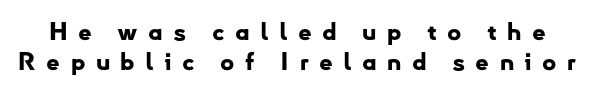
Q: Is the text bold? A: Yes.
Q: Is the text italic (slanted)? A: No, it is upright.
Q: Is the text underlined? A: No.
Q: Is the spacing between letters normal or unusually wide? A: Unusually wide.
Q: Is the spacing between lines tight, normal or loose? A: Normal.
